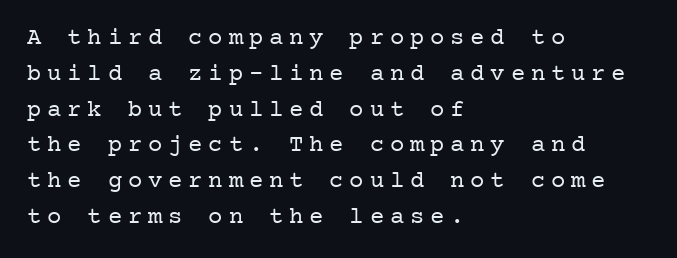
Q: Is the text bold? A: No.
Q: Is the text italic (slanted)? A: No, it is upright.
Q: Is the text underlined? A: No.
Q: How is the paragraph aligned? A: Left-aligned.
Q: Is the spacing between letters normal or unusually wide? A: Unusually wide.
Q: Is the spacing between lines tight, normal or loose? A: Normal.
